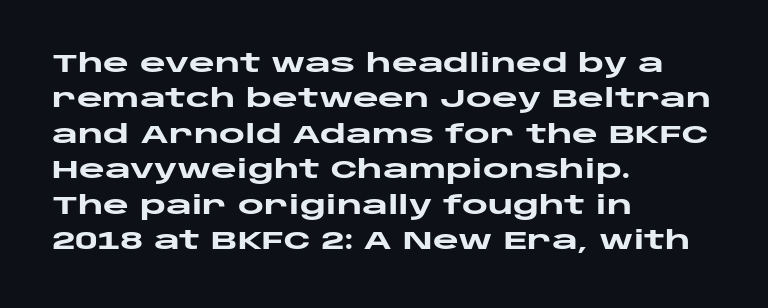
Q: Is the text bold? A: Yes.
Q: Is the text italic (slanted)? A: No, it is upright.
Q: Is the text underlined? A: No.
Q: How is the paragraph aligned? A: Left-aligned.
Q: Is the spacing between letters normal or unusually wide? A: Normal.
Q: Is the spacing between lines tight, normal or loose? A: Normal.
